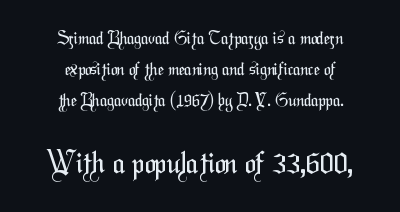
Q: Is the text bold? A: No.
Q: Is the typeface a serif or a sans-serif typeface? A: Sans-serif.
Q: Is the text underlined? A: No.
Q: How is the paragraph aligned? A: Centered.
Q: Is the spacing between letters normal or unusually wide? A: Normal.
Q: Which block of text is set in a larger size, the first (top) or the second (bottom)? A: The second (bottom) one.
Q: Width (condensed, normal, or wide)? A: Condensed.
Q: Stroke contrast? A: Medium.
Q: x-height? A: Medium.
Q: Monospaced? A: No.
